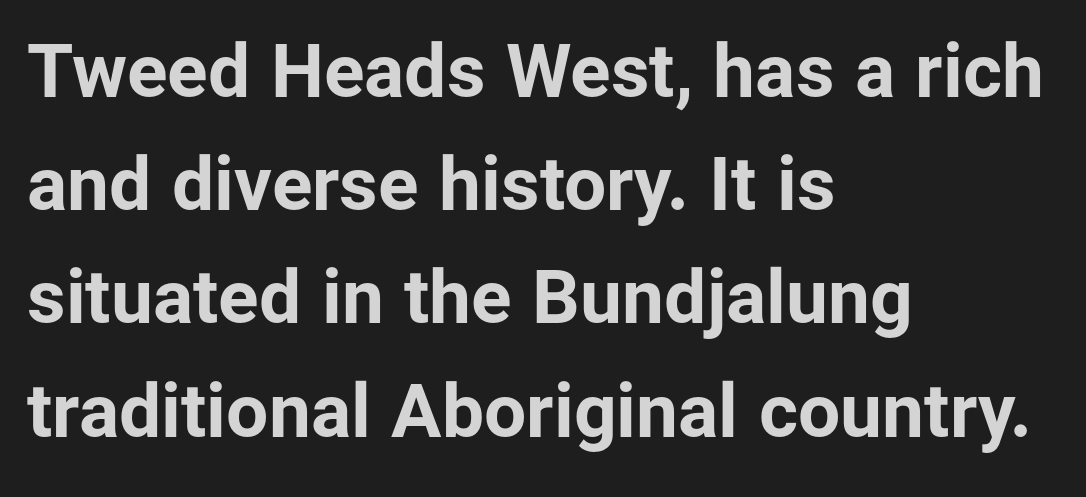
The image shows 75 px bold sans-serif type, upright; set left-aligned, normal line spacing (1.51x), normal letter spacing, not underlined; low stroke contrast and a medium x-height.
